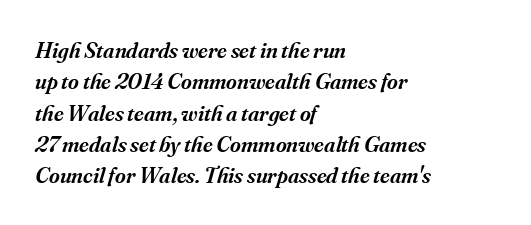
Inter-character spacing is left at the font's built-in metrics. What weight is shown? A semibold, between regular and bold. Posture: slanted. A student would call this left alignment; a typographer would say flush left, rag right. Students, observe: this is what conventionally led text looks like. Check under the words: just untouched page.
